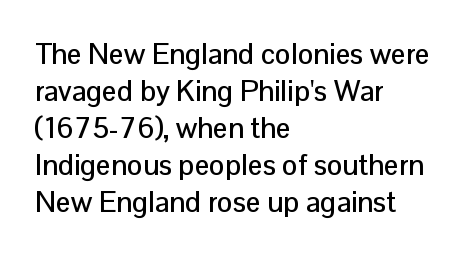
{"serif": "no", "italic": "no", "width": "normal", "stroke_contrast": "low", "x_height": "medium", "monospaced": "no", "underline": "no", "align": "left", "line_spacing": "normal", "line_spacing_ratio": 1.28, "letter_spacing": "normal", "letter_spacing_em": 0.0, "glyph_px": 29}
